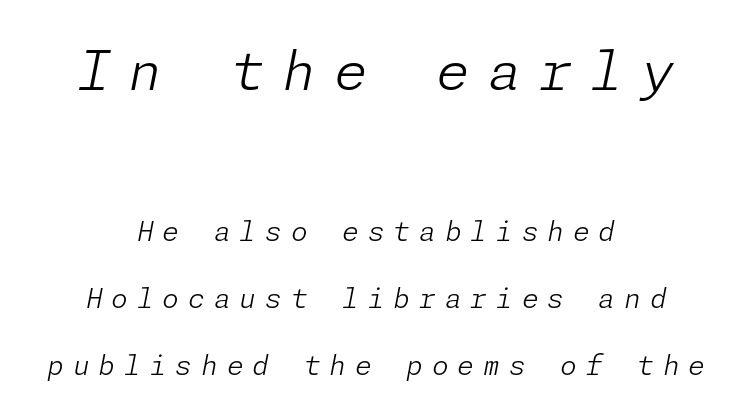
The image shows 54 px light type, italic (leaning right); set centered, loose line spacing (2.48x), unusually wide letter spacing (+0.33 em), not underlined; the first (top) block is 2.0x larger; low stroke contrast and a medium x-height.
